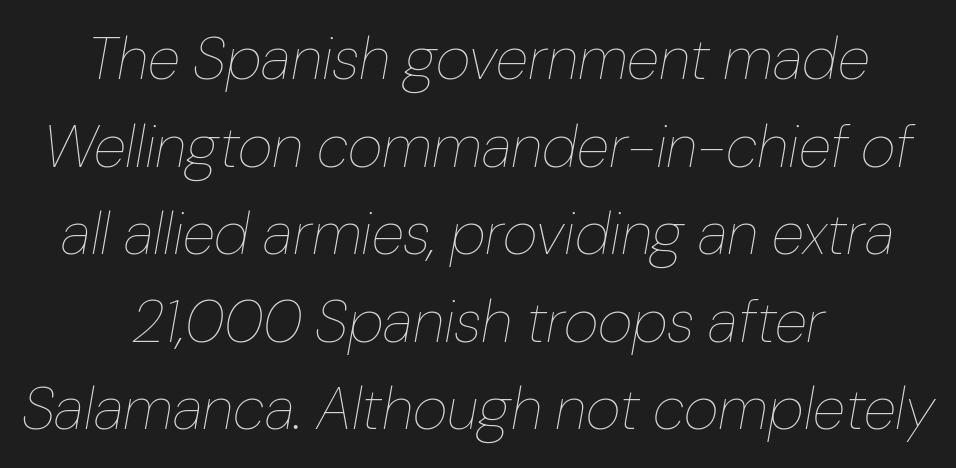
The image shows 60 px thin type, italic (leaning right); set centered, normal line spacing (1.46x), normal letter spacing, not underlined; low stroke contrast and a medium x-height.
